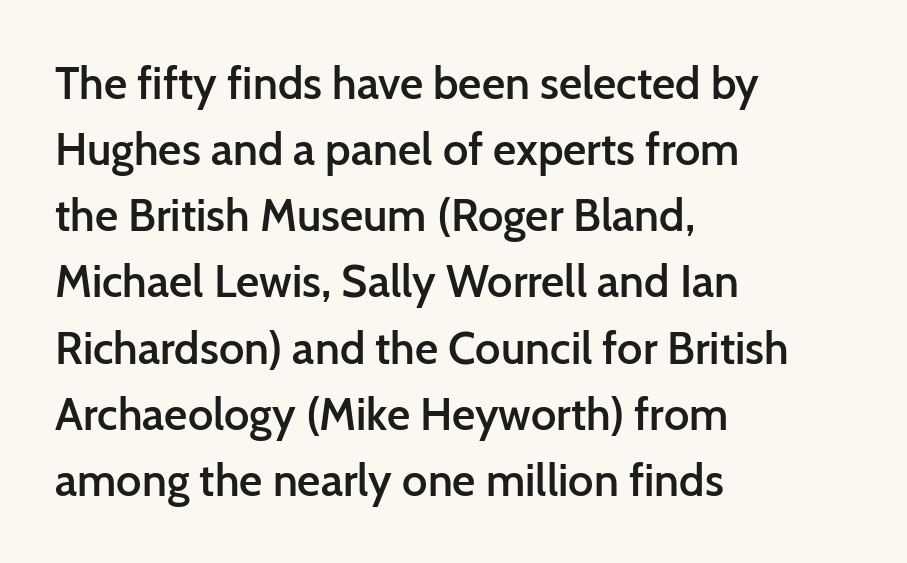
The image shows 45 px semibold sans-serif type, upright; set left-aligned, normal line spacing (1.47x), normal letter spacing, not underlined; low stroke contrast and a medium x-height.
